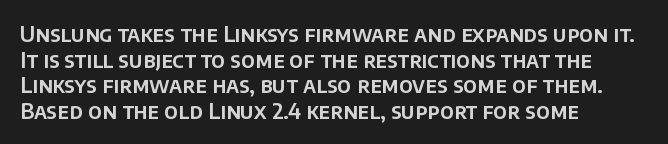
The image shows 21 px text type, upright; set left-aligned, line spacing 1.22x, normal letter spacing, not underlined.
